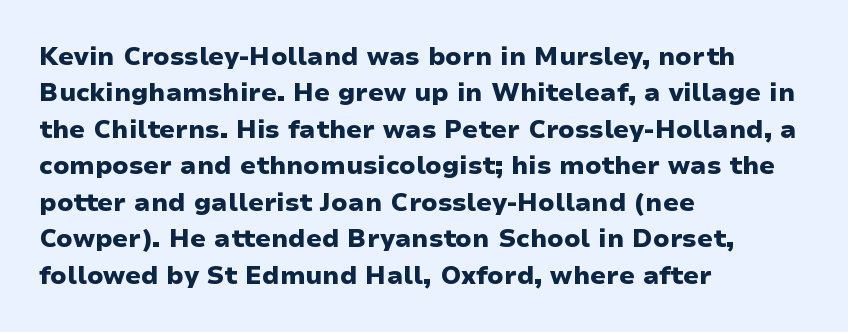
{"italic": "no", "bold": "yes", "underline": "no", "align": "left", "line_spacing": "normal", "line_spacing_ratio": 1.46, "letter_spacing": "normal", "letter_spacing_em": 0.0, "glyph_px": 25}
